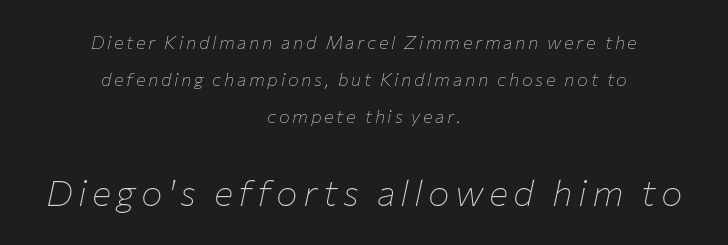
{"italic": "yes", "lean": "right", "slant_degrees": 12, "bold": "no", "weight": "thin", "width": "normal", "stroke_contrast": "low", "x_height": "medium", "monospaced": "no", "underline": "no", "align": "center", "line_spacing": "loose", "line_spacing_ratio": 2.05, "larger_block": "second", "size_ratio": 2.0, "glyph_px": 36}
